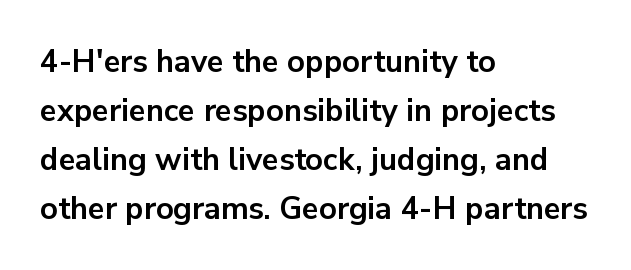
Q: Is the text bold? A: Yes.
Q: Is the text italic (slanted)? A: No, it is upright.
Q: Is the typeface a serif or a sans-serif typeface? A: Sans-serif.
Q: Is the text underlined? A: No.
Q: How is the paragraph aligned? A: Left-aligned.
Q: Is the spacing between letters normal or unusually wide? A: Normal.
Q: Is the spacing between lines tight, normal or loose? A: Normal.
Q: Width (condensed, normal, or wide)? A: Normal.
Q: Stroke contrast? A: Low.
Q: x-height? A: Medium.
Q: Monospaced? A: No.
